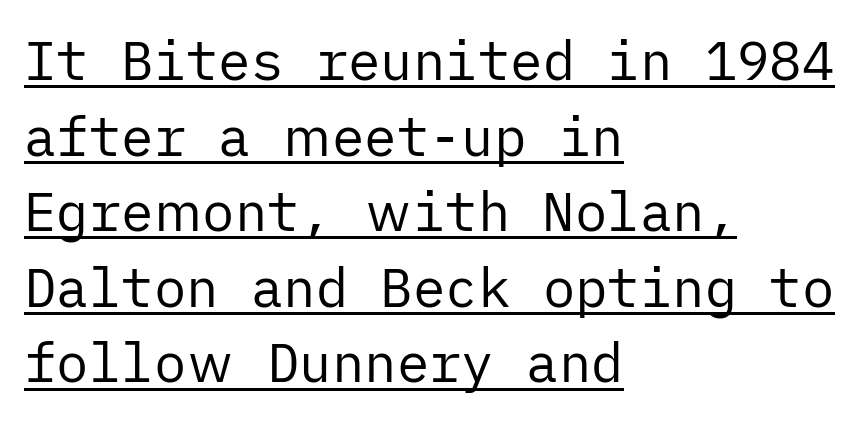
Q: Is the text bold? A: No.
Q: Is the text italic (slanted)? A: No, it is upright.
Q: Is the typeface a serif or a sans-serif typeface? A: Sans-serif.
Q: Is the text underlined? A: Yes.
Q: How is the paragraph aligned? A: Left-aligned.
Q: Is the spacing between letters normal or unusually wide? A: Normal.
Q: Is the spacing between lines tight, normal or loose? A: Normal.
Q: Width (condensed, normal, or wide)? A: Normal.
Q: Stroke contrast? A: Low.
Q: x-height? A: Medium.
